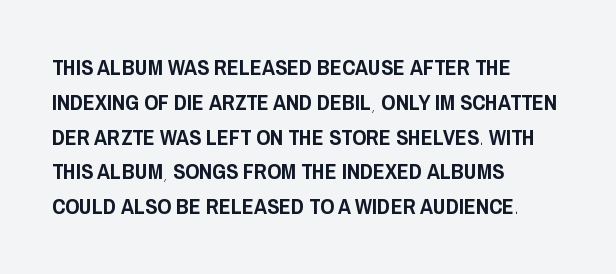
The image shows 22 px text type, upright; set left-aligned, normal line spacing (1.58x), normal letter spacing, not underlined.
